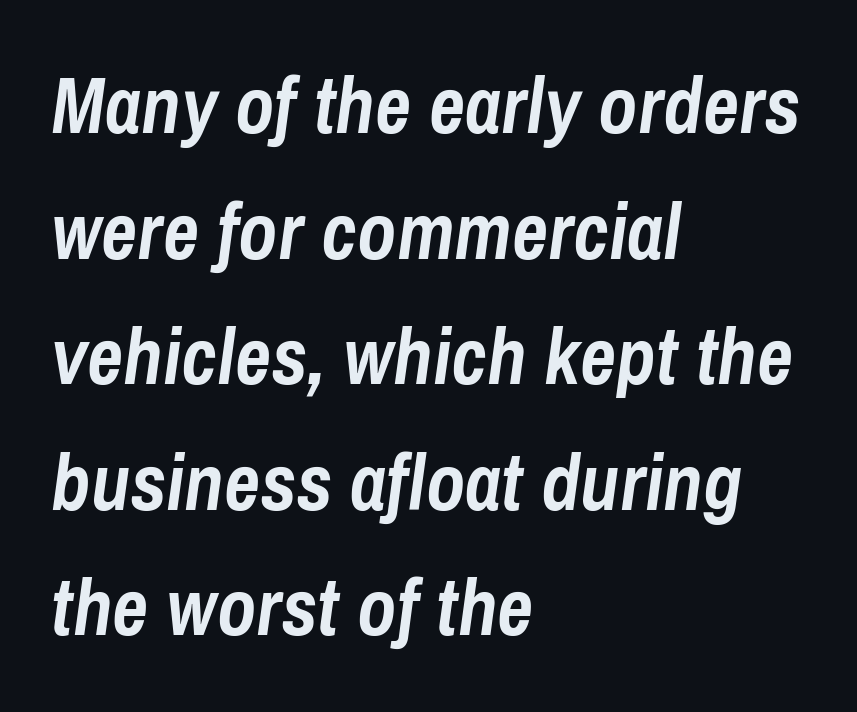
The image shows 79 px semibold, condensed type, italic (leaning right); set left-aligned, normal line spacing (1.59x), normal letter spacing, not underlined; low stroke contrast and a medium x-height.
